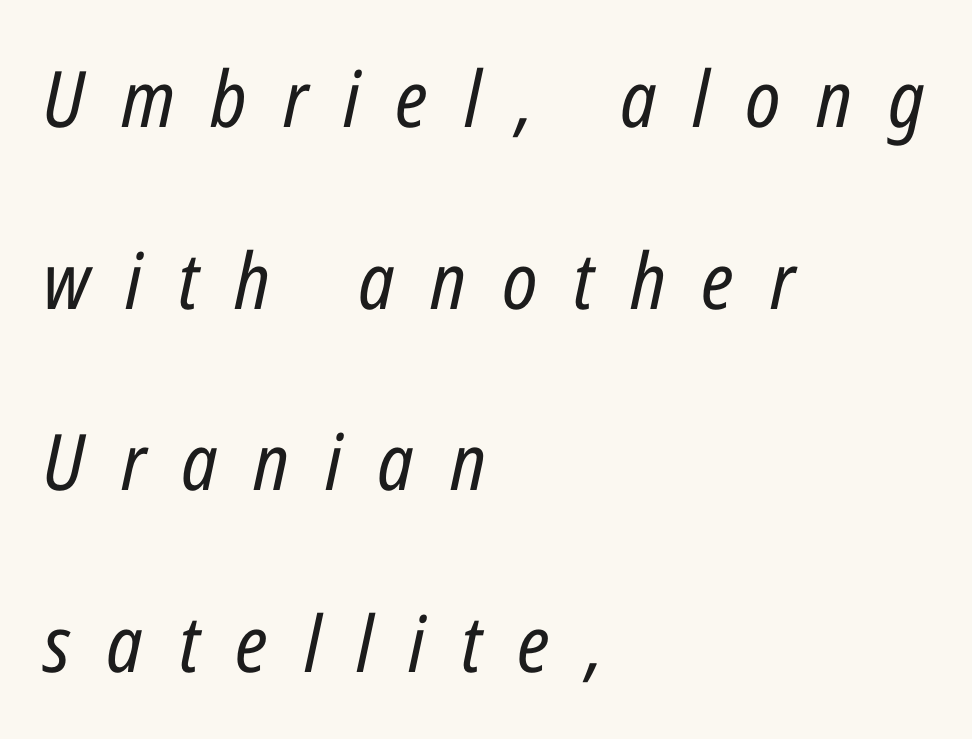
The image shows 78 px regular-weight, condensed type, italic (leaning right); set left-aligned, loose line spacing (2.33x), unusually wide letter spacing (+0.46 em), not underlined; low stroke contrast and a medium x-height.
